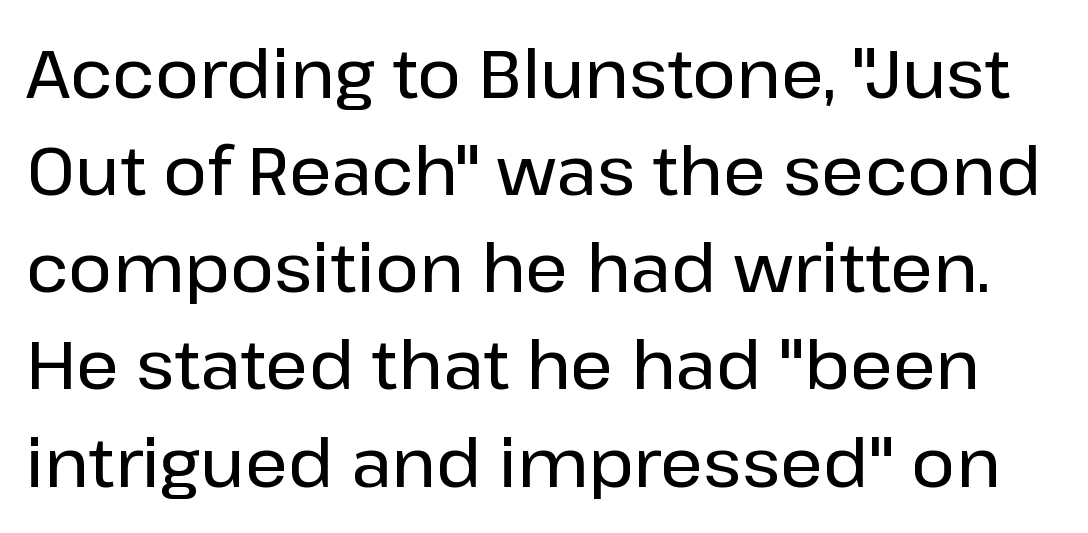
The lines sit at an ordinary, default distance from one another. The passage shown is typeset with a sans-serif family. Default kerning and tracking; the words read as compact shapes. Style check: upright.
